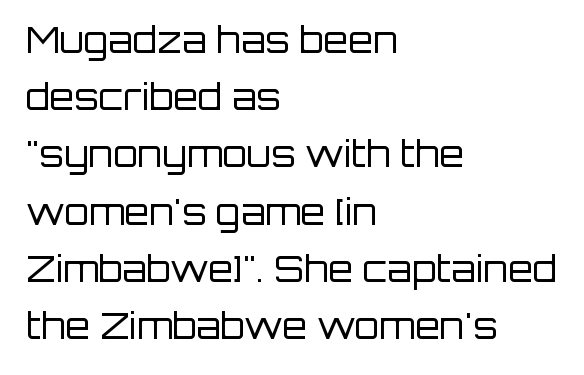
The image shows 36 px regular-weight sans-serif type, upright; set left-aligned, normal line spacing (1.59x), normal letter spacing, not underlined; low stroke contrast and a large x-height.
